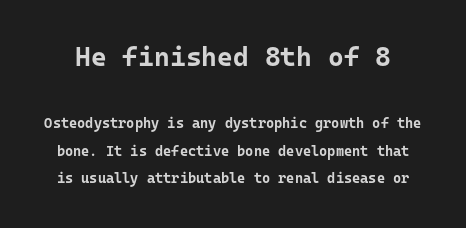
Compared with typical paragraphs, the rows here are farther apart. Tracking here is standard; glyphs follow each other at the usual distance. The axis of the letterforms is exactly vertical. The area under the type is left untouched. Reading top to bottom, the characters get smaller at the block break. The typesetting leans heavy: a genuine bold.
